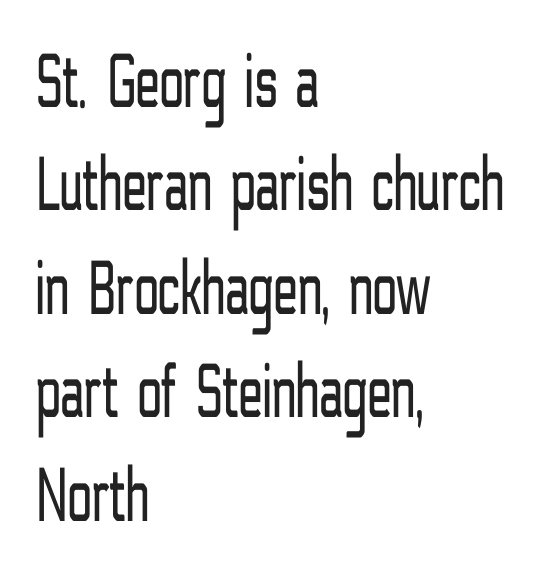
A classic flush-left, rag-right setting is used for this passage. The letterforms sit at book weight or below. The text was rendered using a sans face with plain stroke endings. The type is set solid horizontally, with unmodified tracking. Do the characters align in a grid? No, the font is proportional. A clean baseline with only descenders dipping below it.
